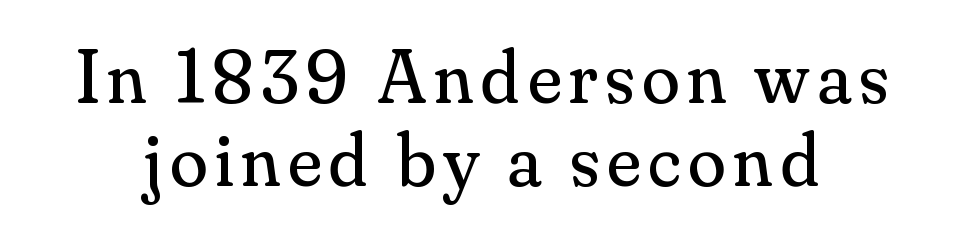
Q: Is the text bold? A: No.
Q: Is the text italic (slanted)? A: No, it is upright.
Q: Is the typeface a serif or a sans-serif typeface? A: Serif.
Q: Is the text underlined? A: No.
Q: Is the spacing between lines tight, normal or loose? A: Tight.
Q: Width (condensed, normal, or wide)? A: Normal.
Q: Stroke contrast? A: Medium.
Q: x-height? A: Small.
Q: Monospaced? A: No.
